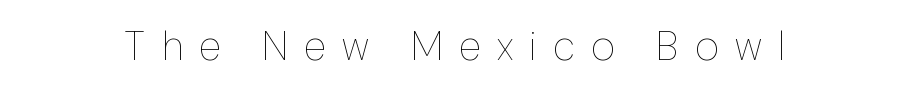
This sample has the flowing, uneven cadence of proportional lettering. The tracking jumps out immediately: characters are airy and widely separated. In terms of posture, this sample is upright. On a weight scale, this lands at 450 or below. The gap between lines stays unmarked.
